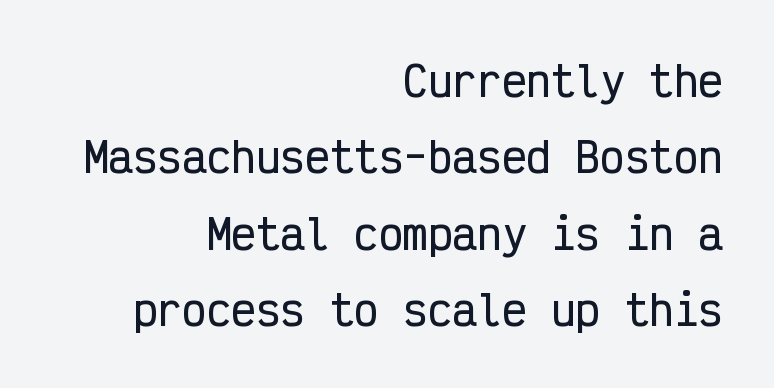
Q: Is the text italic (slanted)? A: No, it is upright.
Q: Is the typeface a serif or a sans-serif typeface? A: Sans-serif.
Q: Is the text underlined? A: No.
Q: How is the paragraph aligned? A: Right-aligned.
Q: Is the spacing between letters normal or unusually wide? A: Normal.
Q: Width (condensed, normal, or wide)? A: Condensed.
Q: Stroke contrast? A: Low.
Q: x-height? A: Medium.
Q: Monospaced? A: Yes.
